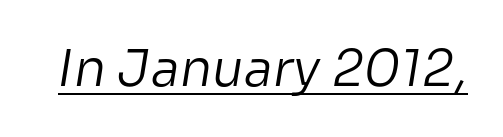
Honestly, the letter spacing is just normal — you wouldn't notice it. Decoration check: the copy is underlined. This rendering employs a face without finishing strokes, i.e., a sans-serif. This sample has the flowing, uneven cadence of proportional lettering. No extra ink here — the face is not bold.
